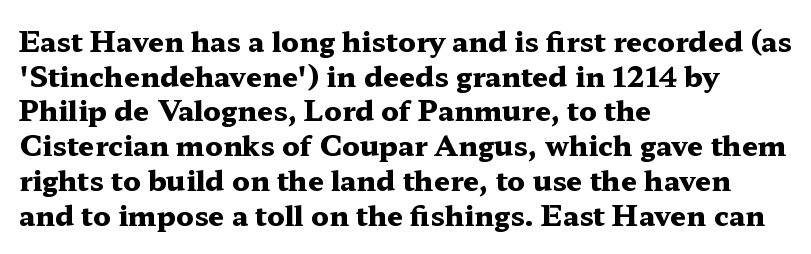
Spacing verdict: proportional, widths tailored to each character. This sample is left-justified, so line endings fall wherever the words run out. Inter-character spacing is left at the font's built-in metrics. Style check: upright. This is serif lettering, the kind often seen in printed books. Type without underlining.
